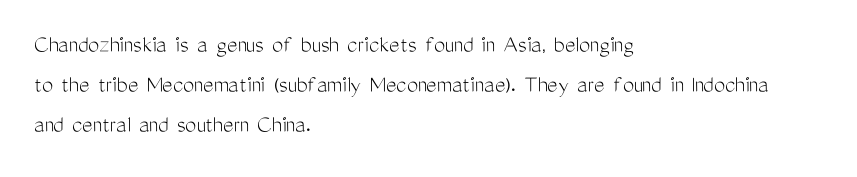
The image shows 25 px text type, upright; set left-aligned, normal line spacing (1.6x), normal letter spacing, not underlined.
